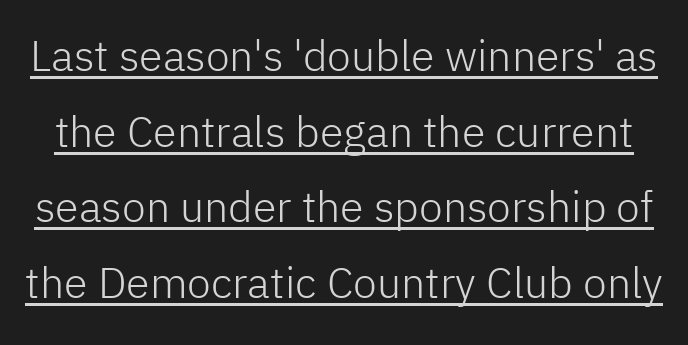
Q: Is the text bold? A: No.
Q: Is the text italic (slanted)? A: No, it is upright.
Q: Is the typeface a serif or a sans-serif typeface? A: Sans-serif.
Q: Is the text underlined? A: Yes.
Q: Is the spacing between letters normal or unusually wide? A: Normal.
Q: Width (condensed, normal, or wide)? A: Normal.
Q: Stroke contrast? A: Low.
Q: x-height? A: Medium.
Q: Monospaced? A: No.
